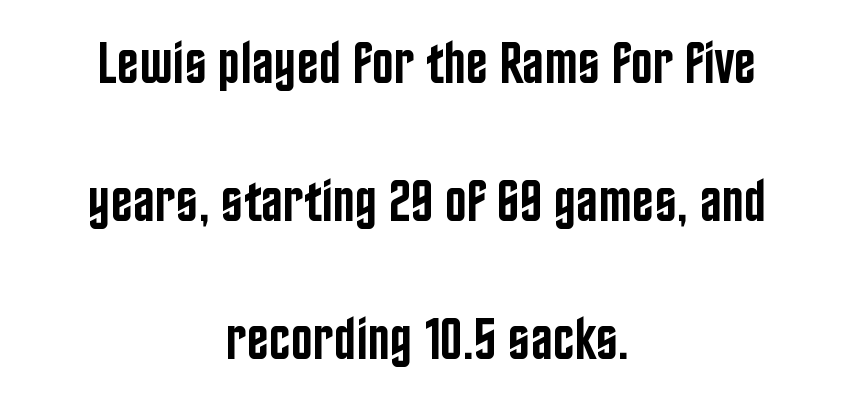
The image shows 59 px semibold, condensed sans-serif type, upright; set centered, loose line spacing (2.34x), normal letter spacing, not underlined; low stroke contrast and a large x-height.
